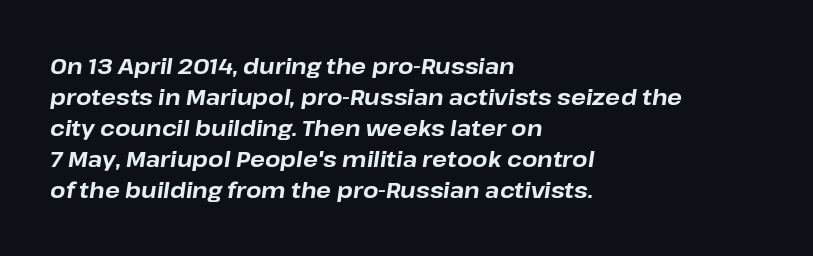
Q: Is the text bold? A: Yes.
Q: Is the text italic (slanted)? A: Yes, it leans right by about 8 degrees.
Q: Is the text underlined? A: No.
Q: How is the paragraph aligned? A: Left-aligned.
Q: Is the spacing between letters normal or unusually wide? A: Normal.
Q: Is the spacing between lines tight, normal or loose? A: Normal.
